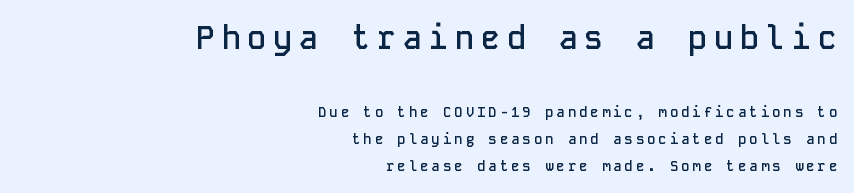
Q: Is the text bold? A: Semi-bold.
Q: Is the text italic (slanted)? A: No, it is upright.
Q: Is the typeface a serif or a sans-serif typeface? A: Sans-serif.
Q: Is the text underlined? A: No.
Q: How is the paragraph aligned? A: Right-aligned.
Q: Is the spacing between letters normal or unusually wide? A: Unusually wide.
Q: Is the spacing between lines tight, normal or loose? A: Loose.
Q: Which block of text is set in a larger size, the first (top) or the second (bottom)? A: The first (top) one.
Q: Width (condensed, normal, or wide)? A: Normal.
Q: Stroke contrast? A: Low.
Q: x-height? A: Medium.
Q: Monospaced? A: Yes.
